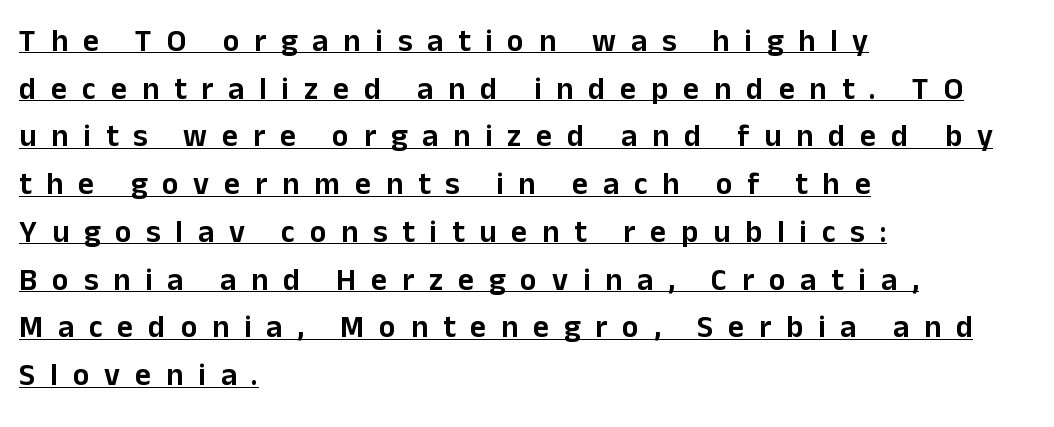
Q: Is the text italic (slanted)? A: No, it is upright.
Q: Is the typeface a serif or a sans-serif typeface? A: Sans-serif.
Q: Is the text underlined? A: Yes.
Q: How is the paragraph aligned? A: Left-aligned.
Q: Is the spacing between letters normal or unusually wide? A: Unusually wide.
Q: Is the spacing between lines tight, normal or loose? A: Normal.
Q: Width (condensed, normal, or wide)? A: Normal.
Q: Stroke contrast? A: Low.
Q: x-height? A: Medium.
Q: Monospaced? A: No.
